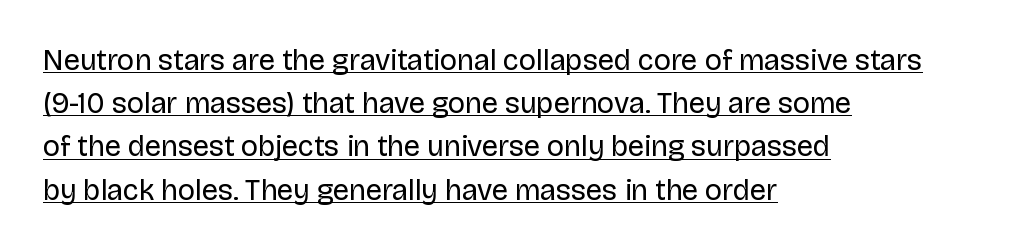
Q: Is the text bold? A: No.
Q: Is the text italic (slanted)? A: No, it is upright.
Q: Is the typeface a serif or a sans-serif typeface? A: Sans-serif.
Q: Is the text underlined? A: Yes.
Q: How is the paragraph aligned? A: Left-aligned.
Q: Is the spacing between letters normal or unusually wide? A: Normal.
Q: Is the spacing between lines tight, normal or loose? A: Normal.
Q: Width (condensed, normal, or wide)? A: Normal.
Q: Stroke contrast? A: Low.
Q: x-height? A: Large.
Q: Monospaced? A: No.
